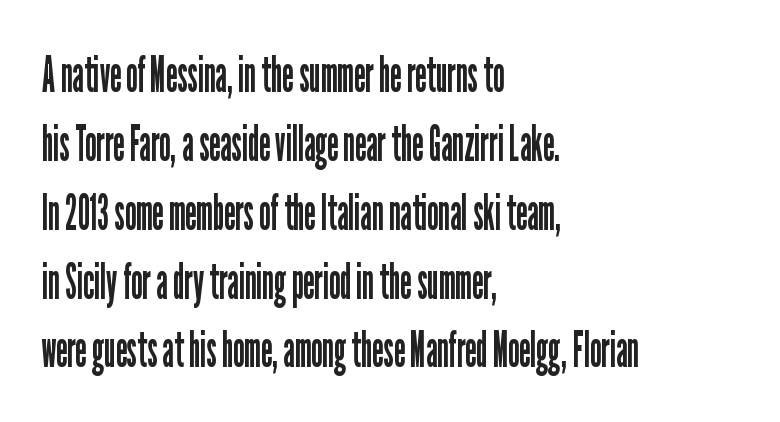
{"serif": "no", "italic": "no", "bold": "no", "weight": "regular", "width": "condensed", "stroke_contrast": "low", "x_height": "medium", "monospaced": "no", "underline": "no", "align": "left", "line_spacing": "normal", "line_spacing_ratio": 1.35, "letter_spacing": "normal", "letter_spacing_em": 0.0, "glyph_px": 51}
